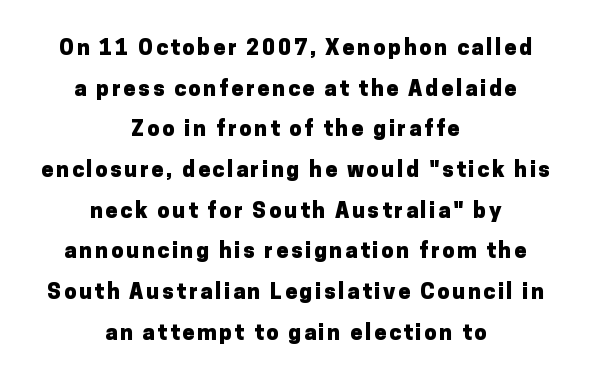
Q: Is the text bold? A: Yes.
Q: Is the text italic (slanted)? A: No, it is upright.
Q: Is the text underlined? A: No.
Q: How is the paragraph aligned? A: Centered.
